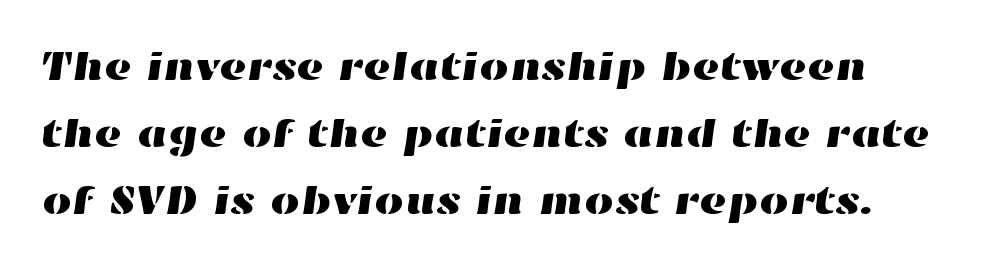
Q: Is the text underlined? A: No.
Q: Is the spacing between letters normal or unusually wide? A: Normal.
Q: Is the spacing between lines tight, normal or loose? A: Normal.
Q: Width (condensed, normal, or wide)? A: Wide.
Q: Stroke contrast? A: High.
Q: x-height? A: Medium.
Q: Monospaced? A: No.
